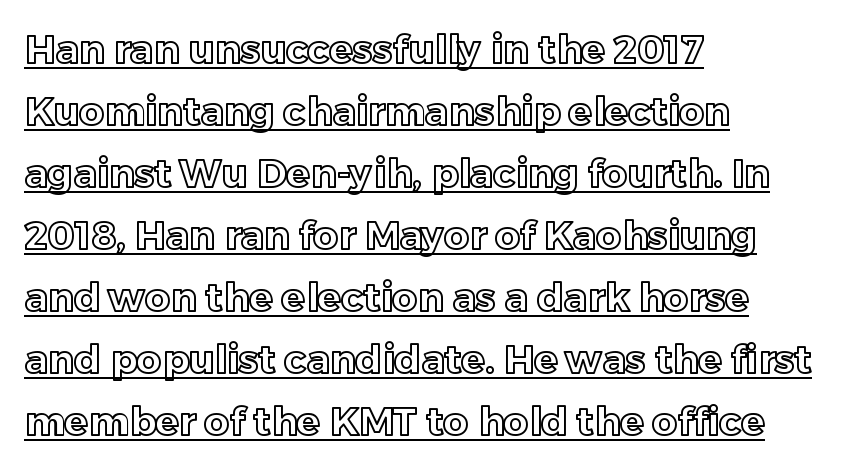
Q: Is the text italic (slanted)? A: No, it is upright.
Q: Is the text underlined? A: Yes.
Q: How is the paragraph aligned? A: Left-aligned.
Q: Is the spacing between letters normal or unusually wide? A: Normal.
Q: Is the spacing between lines tight, normal or loose? A: Normal.
Q: Width (condensed, normal, or wide)? A: Normal.
Q: x-height? A: Medium.
Q: Monospaced? A: No.
